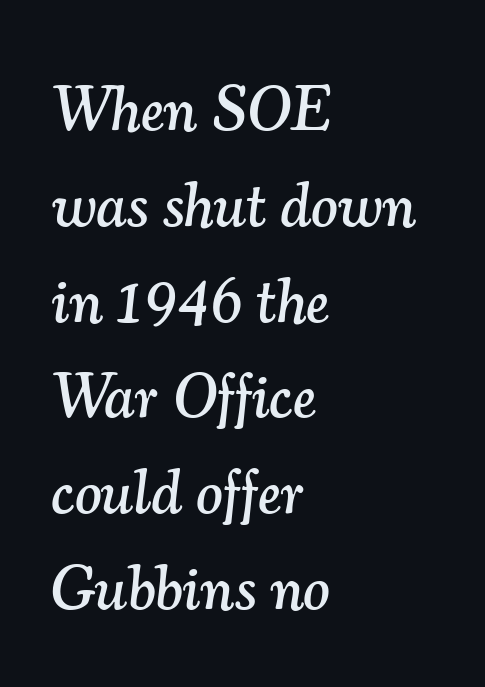
Q: Is the text italic (slanted)? A: Yes, it leans right by about 7 degrees.
Q: Is the typeface a serif or a sans-serif typeface? A: Serif.
Q: Is the text underlined? A: No.
Q: How is the paragraph aligned? A: Left-aligned.
Q: Is the spacing between letters normal or unusually wide? A: Normal.
Q: Is the spacing between lines tight, normal or loose? A: Normal.
Q: Width (condensed, normal, or wide)? A: Normal.
Q: Stroke contrast? A: Medium.
Q: x-height? A: Small.
Q: Monospaced? A: No.
